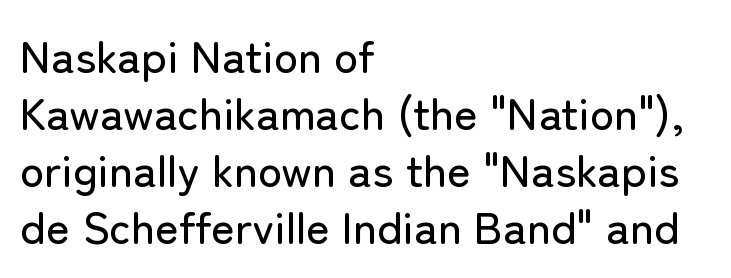
Spacing verdict: proportional, widths tailored to each character. In terms of leading, this rendering sits right in the middle. The letters stand upright; this is a roman face. This rendering features lettering with no underline. Where is the straight margin? On the left.
